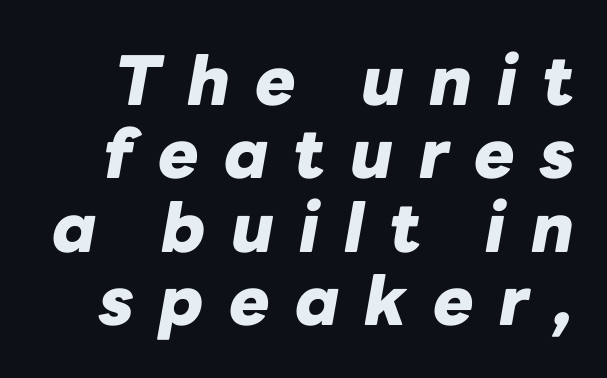
The glyphs look as if they've been sheared to an angle. If you measured baseline to baseline, you'd find a short distance. Plain, unruled lines of type. Each word looks stretched out because of the extra space between its letters.
